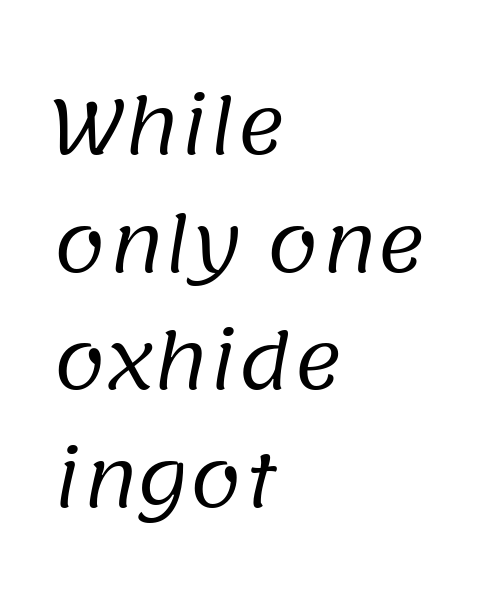
The image shows 75 px regular-weight sans-serif type; set left-aligned, normal line spacing (1.57x), normal letter spacing, not underlined; low stroke contrast and a large x-height.
